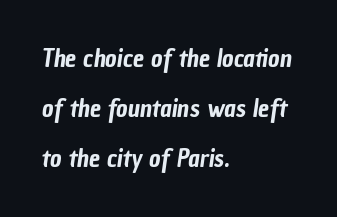
The image shows 25 px text type; set left-aligned, loose line spacing (2.0x), normal letter spacing, not underlined.
